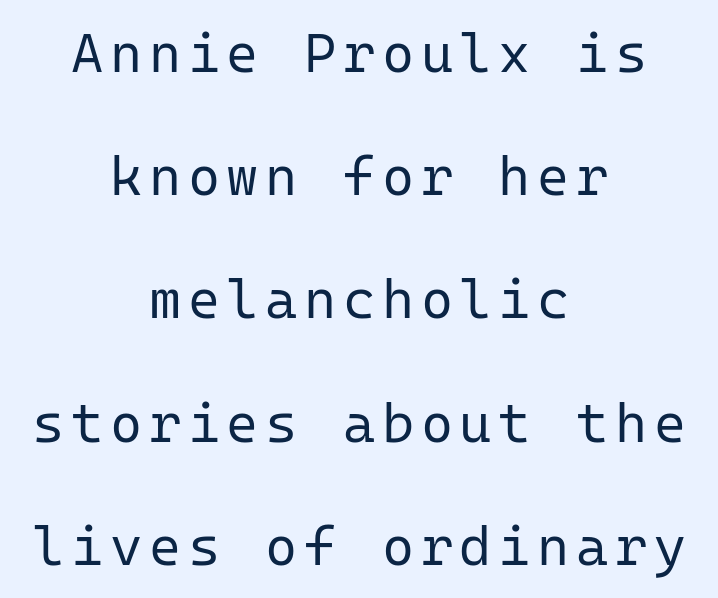
{"serif": "no", "italic": "no", "bold": "no", "weight": "regular", "width": "normal", "stroke_contrast": "low", "x_height": "medium", "monospaced": "yes", "underline": "no", "align": "center", "line_spacing": "loose", "line_spacing_ratio": 2.24, "glyph_px": 55}
